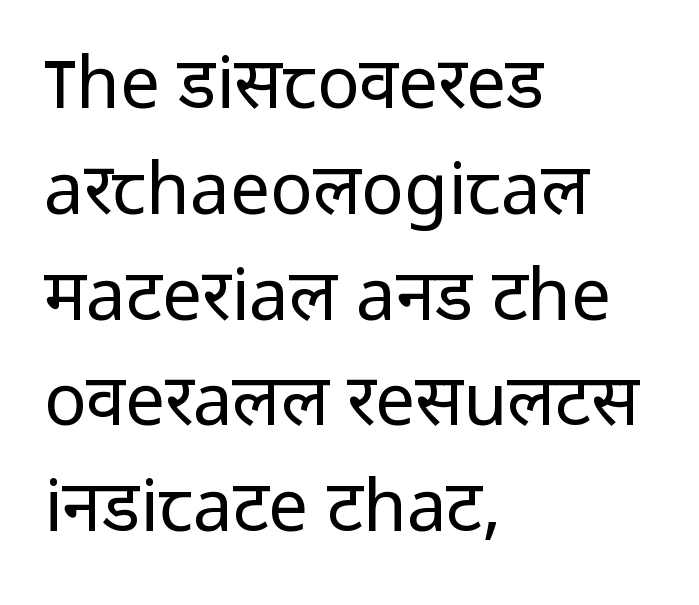
What kind of face is this? One without serifs — a sans. The passage shown stacks its lines at a standard gap. Spacing verdict: proportional, widths tailored to each character. Words float on clear page, feet unadorned. The passage shown has conventional tracking throughout. Italic? Not at all — the glyphs are vertical.
